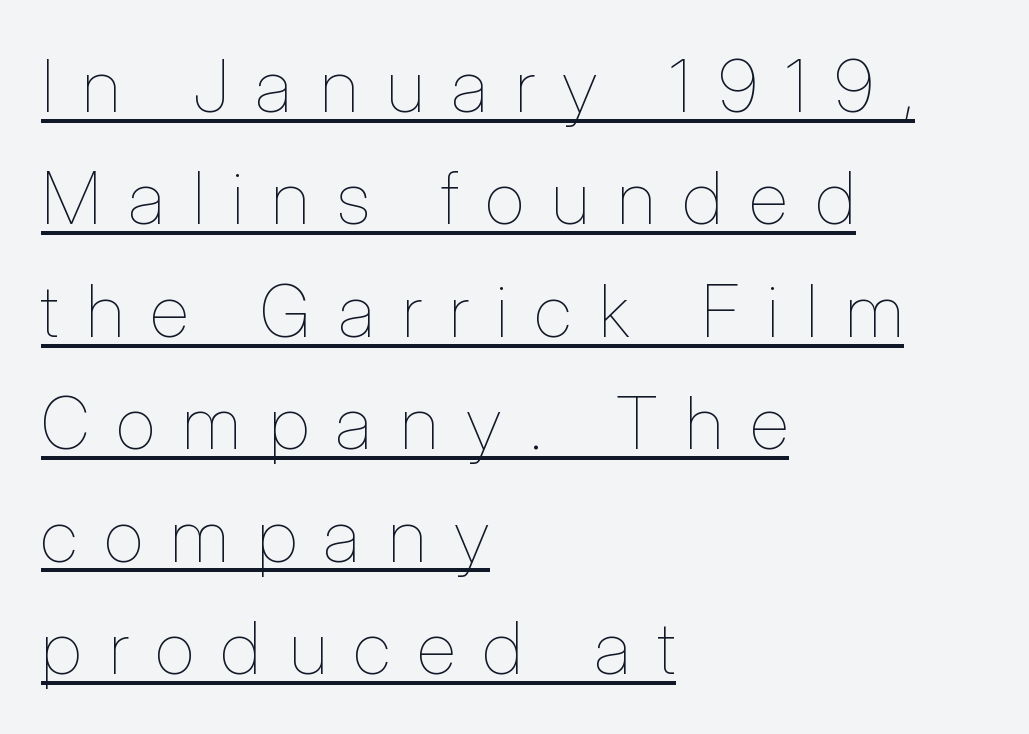
The image shows 73 px thin, condensed type, upright; set left-aligned, normal line spacing (1.54x), unusually wide letter spacing (+0.38 em), underlined; low stroke contrast and a medium x-height.
